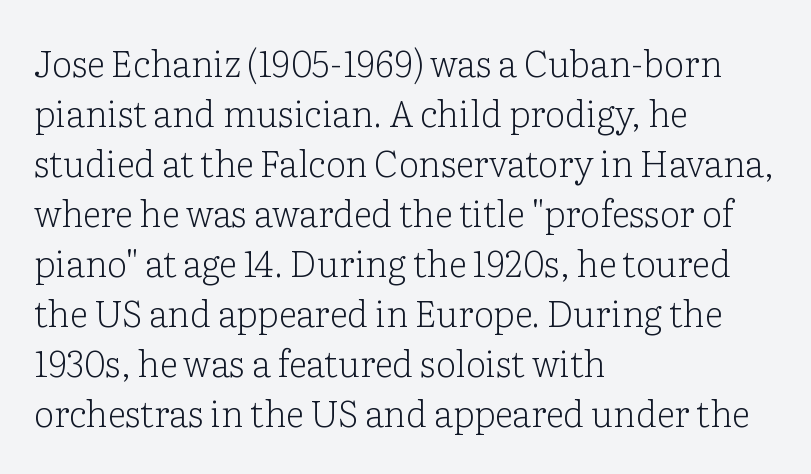
Q: Is the text bold? A: No.
Q: Is the text italic (slanted)? A: No, it is upright.
Q: Is the typeface a serif or a sans-serif typeface? A: Serif.
Q: Is the text underlined? A: No.
Q: How is the paragraph aligned? A: Left-aligned.
Q: Is the spacing between letters normal or unusually wide? A: Normal.
Q: Is the spacing between lines tight, normal or loose? A: Normal.
Q: Width (condensed, normal, or wide)? A: Normal.
Q: Stroke contrast? A: Low.
Q: x-height? A: Medium.
Q: Monospaced? A: No.
